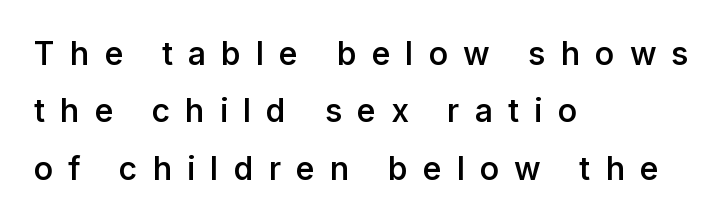
{"serif": "no", "italic": "no", "bold": "semi", "weight": "semibold", "width": "normal", "stroke_contrast": "low", "x_height": "medium", "monospaced": "no", "underline": "no", "align": "left", "line_spacing_ratio": 1.79, "letter_spacing": "wide", "letter_spacing_em": 0.47, "glyph_px": 32}
